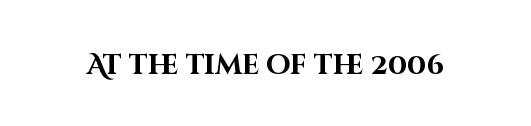
The image shows 28 px bold sans-serif type, upright; set normal letter spacing, not underlined; high stroke contrast and a large x-height.
